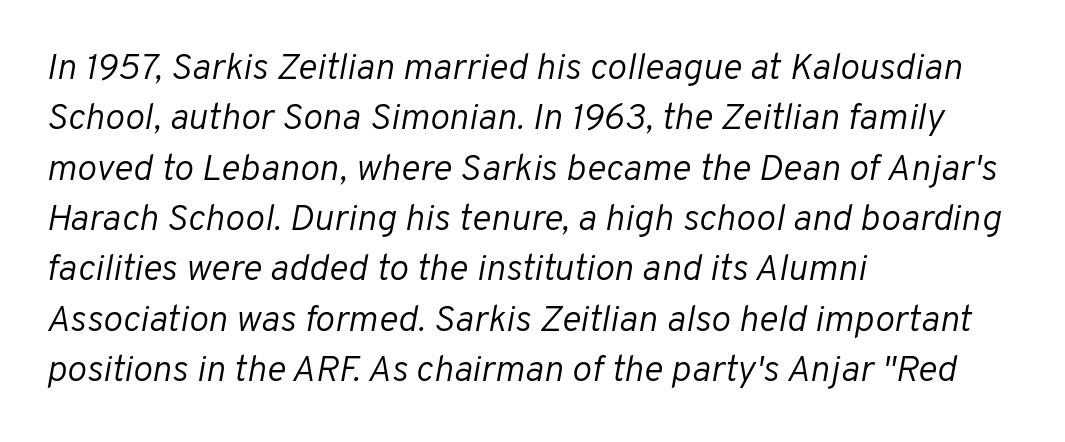
Q: Is the text bold? A: No.
Q: Is the text italic (slanted)? A: Yes, it leans right by about 10 degrees.
Q: Is the text underlined? A: No.
Q: How is the paragraph aligned? A: Left-aligned.
Q: Is the spacing between letters normal or unusually wide? A: Normal.
Q: Is the spacing between lines tight, normal or loose? A: Normal.
Q: Width (condensed, normal, or wide)? A: Normal.
Q: Stroke contrast? A: Low.
Q: x-height? A: Medium.
Q: Monospaced? A: No.
